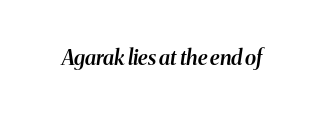
Honestly, the letter spacing is just normal — you wouldn't notice it. In terms of posture, this sample is oblique. The passage shown is semibold, sitting just below true bold. Any mark beneath the type? The region is blank.
